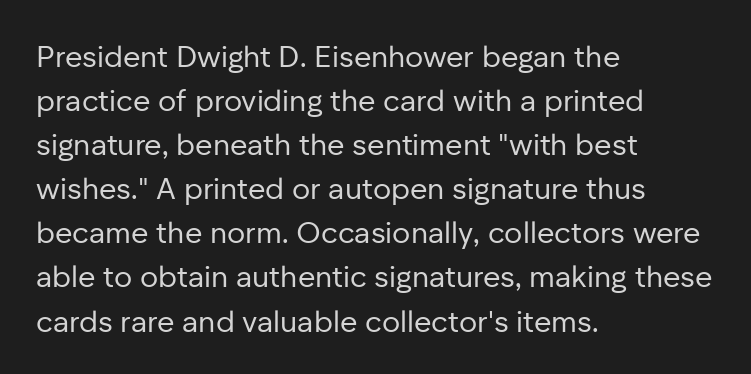
The image shows 30 px regular-weight sans-serif type, upright; set left-aligned, normal line spacing (1.47x), normal letter spacing, not underlined; low stroke contrast and a medium x-height.
